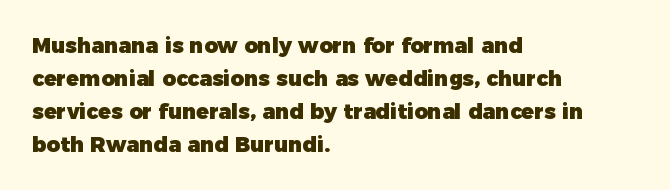
The image shows 21 px bold type, upright; set left-aligned, normal line spacing (1.57x), normal letter spacing, not underlined.
